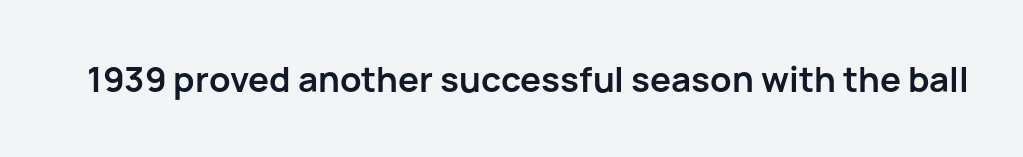
The image shows 35 px semibold sans-serif type, upright; set normal letter spacing, not underlined; low stroke contrast and a medium x-height.
